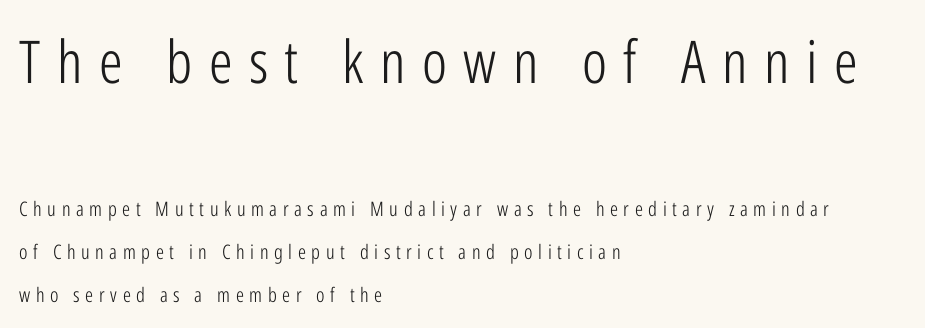
Q: Is the text bold? A: No.
Q: Is the text italic (slanted)? A: No, it is upright.
Q: Is the typeface a serif or a sans-serif typeface? A: Sans-serif.
Q: Is the text underlined? A: No.
Q: How is the paragraph aligned? A: Left-aligned.
Q: Is the spacing between letters normal or unusually wide? A: Unusually wide.
Q: Is the spacing between lines tight, normal or loose? A: Loose.
Q: Which block of text is set in a larger size, the first (top) or the second (bottom)? A: The first (top) one.
Q: Width (condensed, normal, or wide)? A: Condensed.
Q: Stroke contrast? A: Low.
Q: x-height? A: Medium.
Q: Monospaced? A: No.
